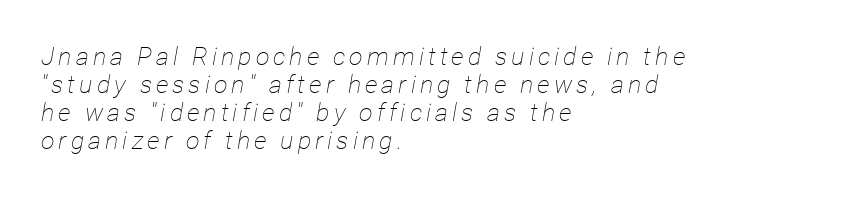
No word sits above an underline. Weight: in the light-to-regular range. Alignment: flush left. The passage shown stacks its lines with hardly any gap. Notice how the stems are inclined rather than vertical — that's the hallmark of italics.
